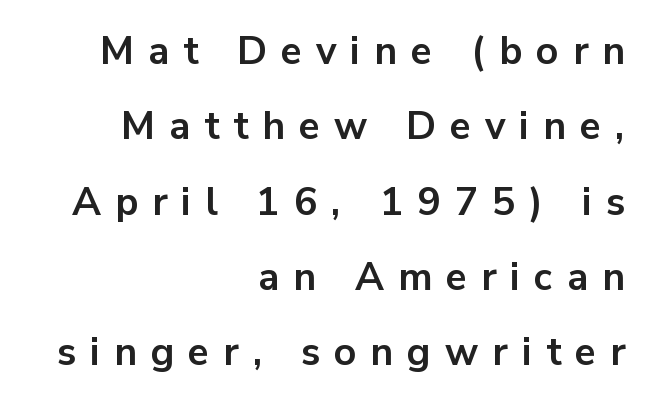
{"serif": "no", "italic": "no", "bold": "yes", "weight": "bold", "width": "normal", "stroke_contrast": "low", "x_height": "medium", "monospaced": "no", "underline": "no", "align": "right", "line_spacing": "loose", "line_spacing_ratio": 1.93, "letter_spacing": "wide", "letter_spacing_em": 0.36, "glyph_px": 39}
